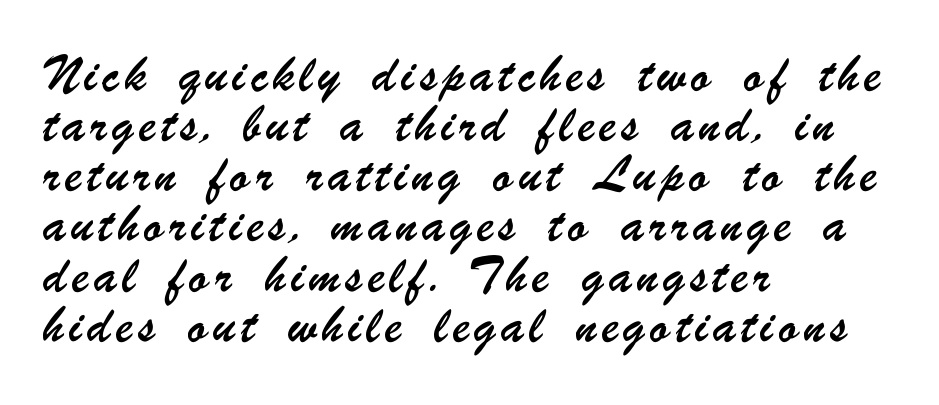
Q: Is the text underlined? A: No.
Q: How is the paragraph aligned? A: Left-aligned.
Q: Is the spacing between letters normal or unusually wide? A: Unusually wide.
Q: Is the spacing between lines tight, normal or loose? A: Loose.
